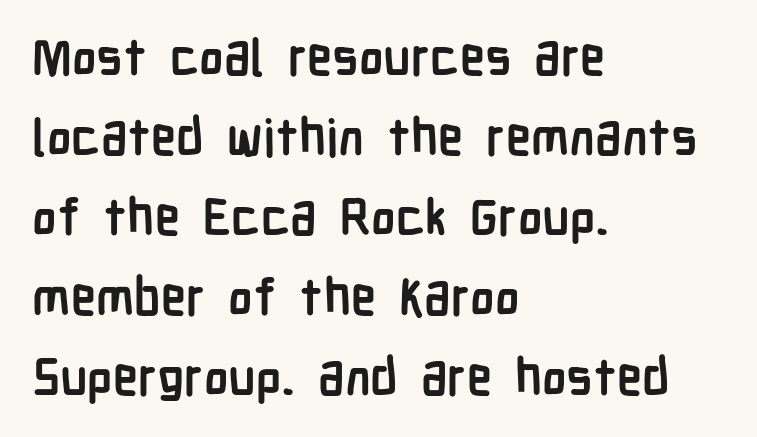
Compared with an ordinary text face, these strokes are far heavier — a full bold. There is no visible air inserted between adjacent glyphs. The specimen reads as upright at a glance. Letters rest on an invisible, unmarked baseline. The font family rendered here belongs to the sans-serif group.
